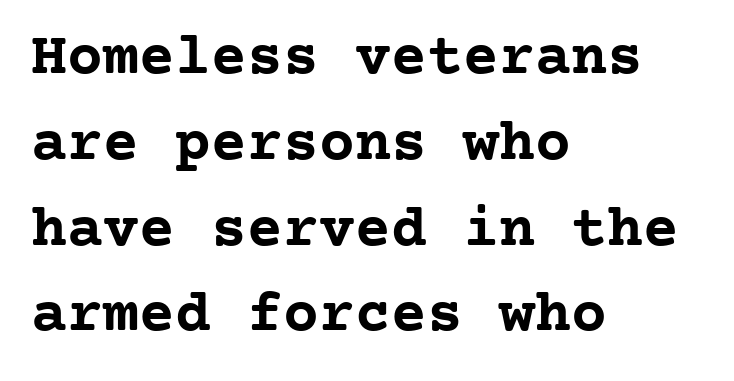
Q: Is the text bold? A: Yes.
Q: Is the text italic (slanted)? A: No, it is upright.
Q: Is the typeface a serif or a sans-serif typeface? A: Serif.
Q: Is the text underlined? A: No.
Q: How is the paragraph aligned? A: Left-aligned.
Q: Is the spacing between letters normal or unusually wide? A: Normal.
Q: Is the spacing between lines tight, normal or loose? A: Normal.
Q: Width (condensed, normal, or wide)? A: Normal.
Q: Stroke contrast? A: Low.
Q: x-height? A: Medium.
Q: Monospaced? A: Yes.
